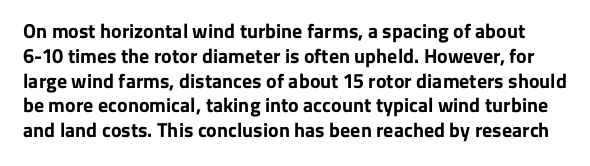
Q: Is the text bold? A: Yes.
Q: Is the text italic (slanted)? A: No, it is upright.
Q: Is the text underlined? A: No.
Q: Is the spacing between letters normal or unusually wide? A: Normal.
